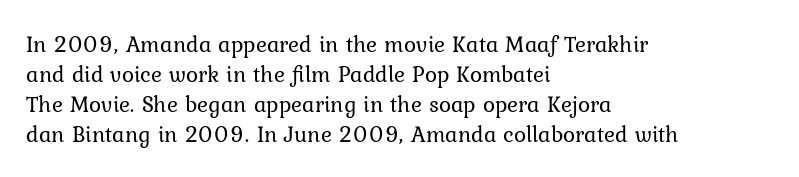
Q: Is the text bold? A: No.
Q: Is the text italic (slanted)? A: No, it is upright.
Q: Is the text underlined? A: No.
Q: How is the paragraph aligned? A: Left-aligned.
Q: Is the spacing between letters normal or unusually wide? A: Normal.
Q: Is the spacing between lines tight, normal or loose? A: Normal.
